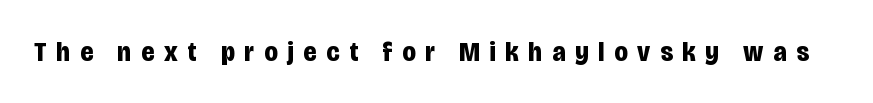
{"serif": "no", "italic": "no", "bold": "yes", "weight": "bold", "width": "condensed", "stroke_contrast": "low", "x_height": "large", "monospaced": "no", "underline": "no", "letter_spacing": "wide", "letter_spacing_em": 0.35, "glyph_px": 28}
